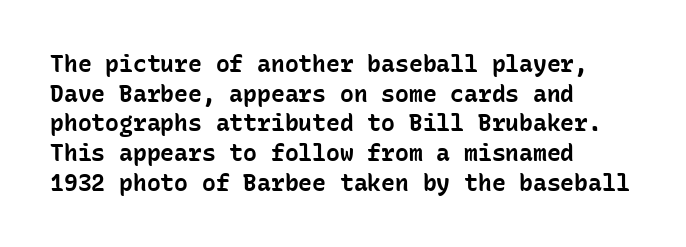
Q: Is the text bold? A: Yes.
Q: Is the text italic (slanted)? A: No, it is upright.
Q: Is the text underlined? A: No.
Q: How is the paragraph aligned? A: Left-aligned.
Q: Is the spacing between letters normal or unusually wide? A: Normal.
Q: Is the spacing between lines tight, normal or loose? A: Normal.
